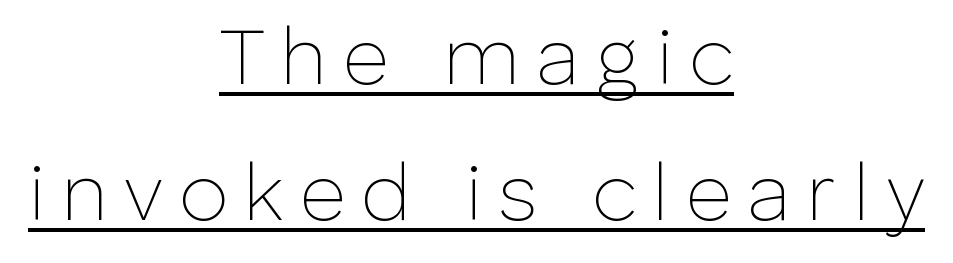
Q: Is the text bold? A: No.
Q: Is the text italic (slanted)? A: No, it is upright.
Q: Is the typeface a serif or a sans-serif typeface? A: Sans-serif.
Q: Is the text underlined? A: Yes.
Q: How is the paragraph aligned? A: Centered.
Q: Is the spacing between letters normal or unusually wide? A: Unusually wide.
Q: Is the spacing between lines tight, normal or loose? A: Normal.
Q: Width (condensed, normal, or wide)? A: Normal.
Q: Stroke contrast? A: Low.
Q: x-height? A: Medium.
Q: Monospaced? A: No.
